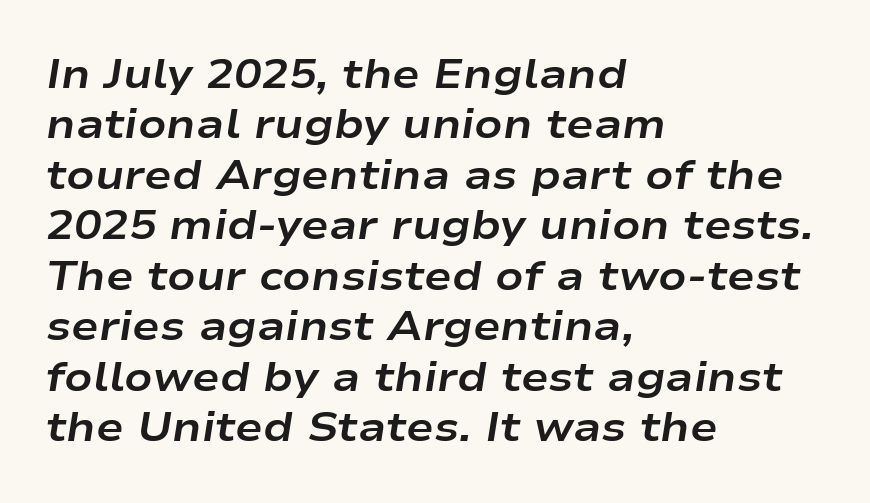
{"italic": "yes", "lean": "right", "slant_degrees": 9, "bold": "yes", "weight": "bold", "width": "wide", "stroke_contrast": "low", "x_height": "medium", "monospaced": "no", "underline": "no", "align": "left", "line_spacing_ratio": 1.23, "letter_spacing": "normal", "letter_spacing_em": 0.0, "glyph_px": 41}
